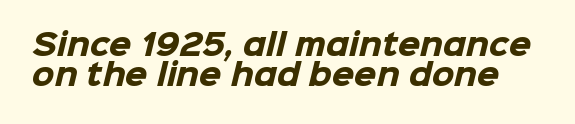
Spacing verdict: proportional, widths tailored to each character. Each letter's strokes conclude bluntly, with no projecting serifs. The rendering uses a small line-height, squeezing the rows. The strokes are fattened all the way to bold. What stands out about the letter spacing? Nothing — it is the standard amount.
